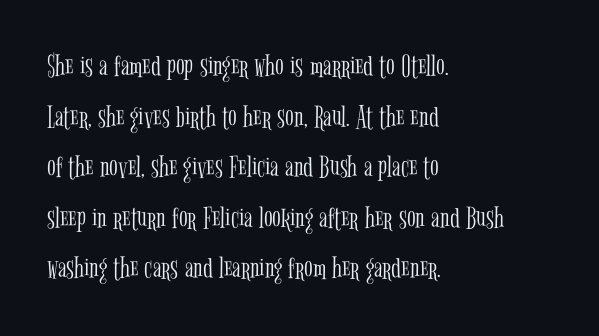
The image shows 32 px light, condensed serif type, upright; set left-aligned, normal line spacing (1.58x), normal letter spacing, not underlined; low stroke contrast and a medium x-height.
